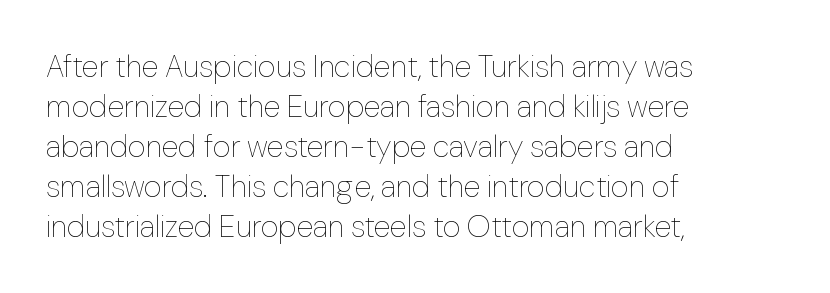
Q: Is the text bold? A: No.
Q: Is the text italic (slanted)? A: No, it is upright.
Q: Is the text underlined? A: No.
Q: How is the paragraph aligned? A: Left-aligned.
Q: Is the spacing between letters normal or unusually wide? A: Normal.
Q: Is the spacing between lines tight, normal or loose? A: Normal.
Q: Width (condensed, normal, or wide)? A: Normal.
Q: Stroke contrast? A: Low.
Q: x-height? A: Medium.
Q: Monospaced? A: No.
